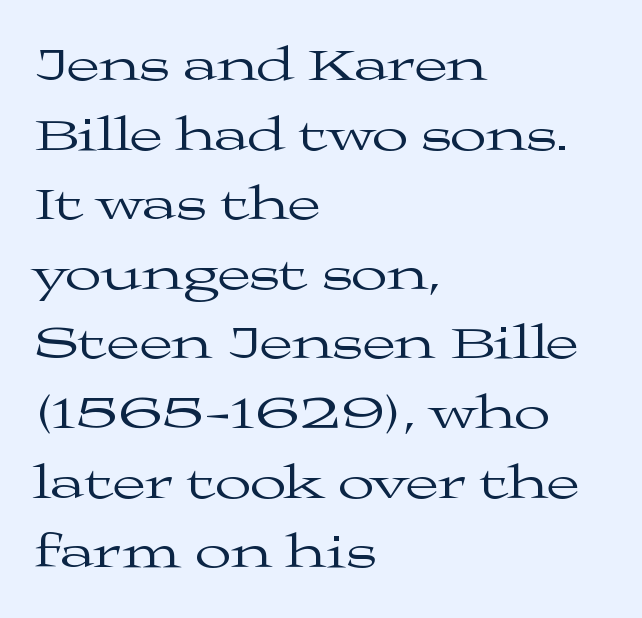
The cut favours lightness, reaching ordinary text weight at its darkest. Words float on clear page, feet unadorned. Line spacing here is normal. This rendering employs a face with finishing strokes, i.e., a serif.
